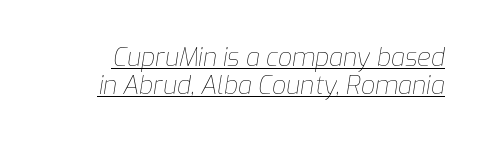
If you measured baseline to baseline, you'd find a short distance. Stroke mass is kept to a normal reading level or below. The rendering applies a slant to the glyphs. Students, observe the line beneath the letters — that is underlining. The gaps between neighbouring characters are ordinary and unremarkable.
